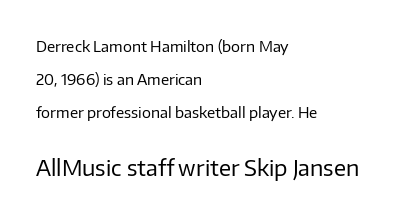
{"italic": "no", "bold": "no", "underline": "no", "align": "left", "line_spacing": "loose", "line_spacing_ratio": 2.2, "letter_spacing": "normal", "letter_spacing_em": 0.0, "larger_block": "second", "size_ratio": 1.47, "glyph_px": 22}
